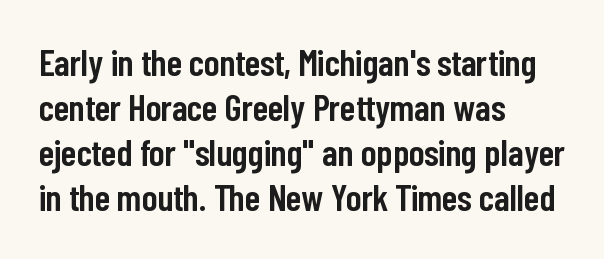
The image shows 37 px semibold, condensed sans-serif type, upright; set left-aligned, line spacing 1.22x, normal letter spacing, not underlined; low stroke contrast and a medium x-height.
